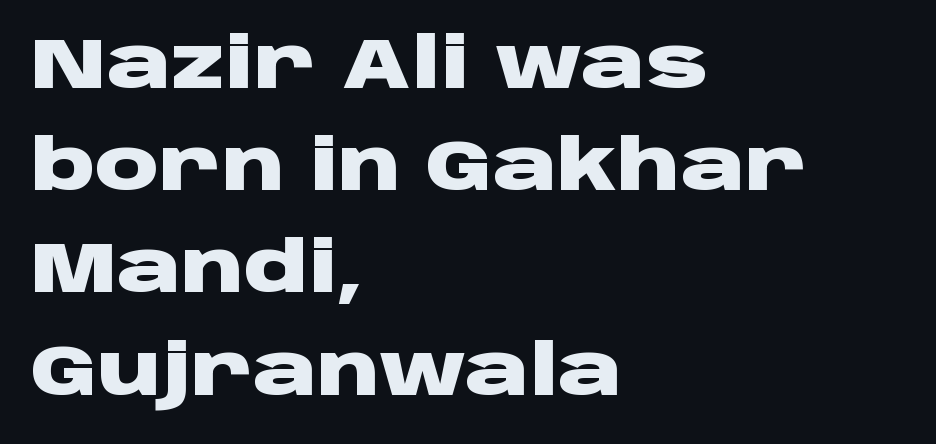
This sample uses plain, unmodified letter spacing. The axis of the letterforms is exactly vertical. The space between consecutive lines is moderate. Has an underline been added? It has not. The typesetting leans heavy: a genuine bold. The face used here is proportionally spaced, like ordinary book or web type.
